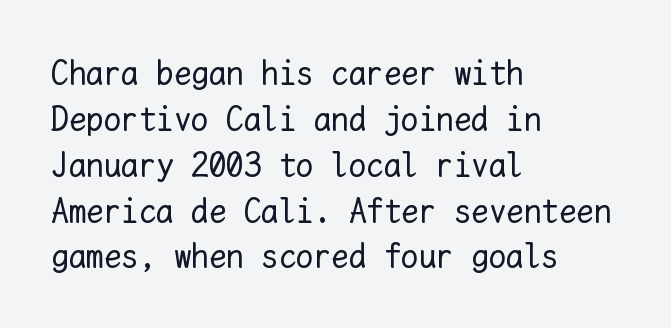
Each row of text sits above clean, open space. How would I describe the line gaps? Plain and ordinary. Left-aligned paragraph, ragged on the right. The face looks like a standard text weight, possibly lighter.
